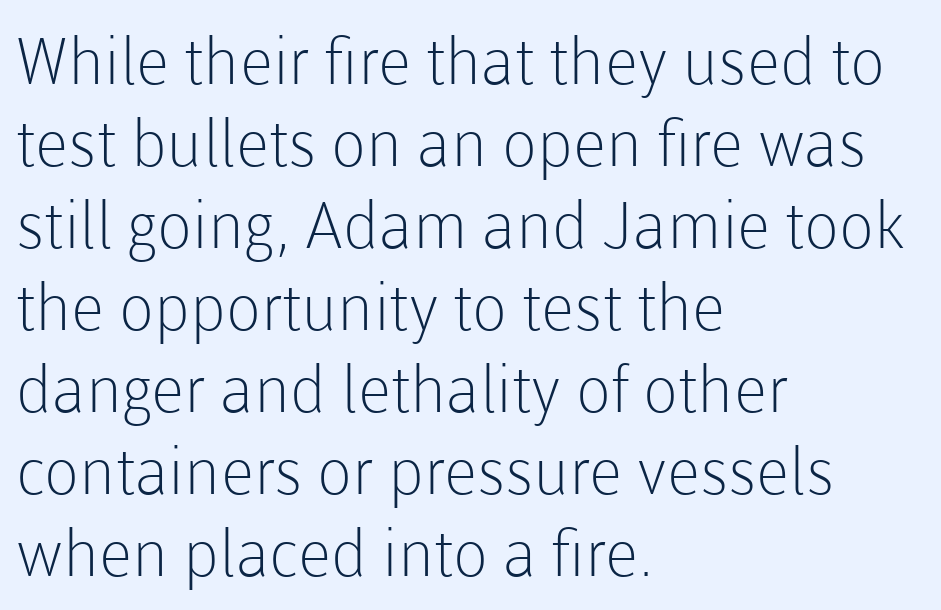
The image shows 64 px light sans-serif type, upright; set left-aligned, normal line spacing (1.28x), normal letter spacing, not underlined; low stroke contrast and a medium x-height.
